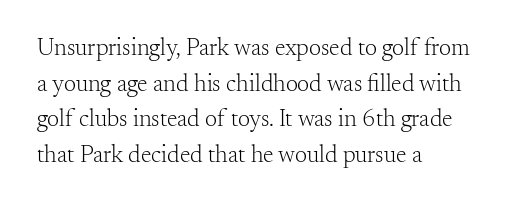
No italicization has been applied; the sample stays upright. Each line starts at the same left margin while the right side varies. Weight: regular or lighter. Compared with typical paragraphs, the rows here are spaced about the same. No extra tracking has been applied to these lines. Any mark beneath the type? The region is blank.
